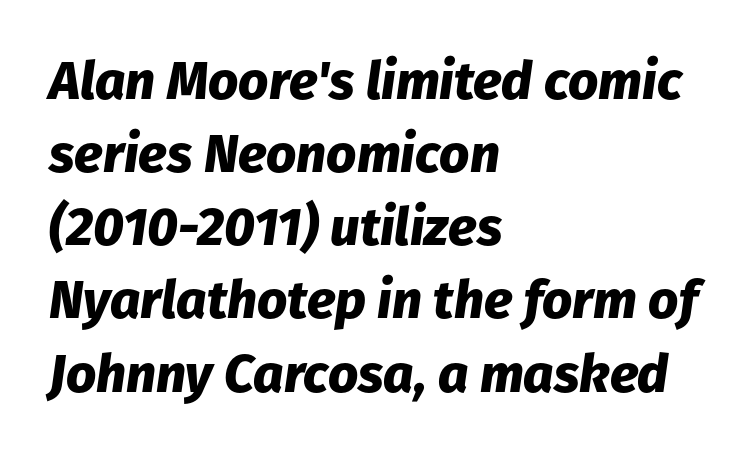
The strip under each line holds only bare page. This sample has the flowing, uneven cadence of proportional lettering. Every letter is thick-stroked: bold, no question. The passage is arranged the way most books set body copy — flush left. Style check: oblique. Students, note that the glyphs here touch the page at normal intervals.
